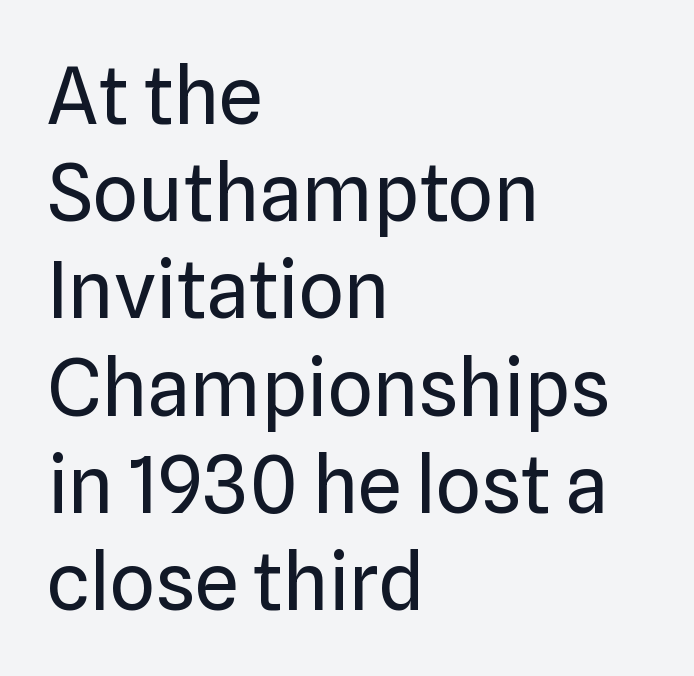
The image shows 79 px regular-weight sans-serif type, upright; set left-aligned, line spacing 1.23x, normal letter spacing, not underlined; low stroke contrast and a medium x-height.
